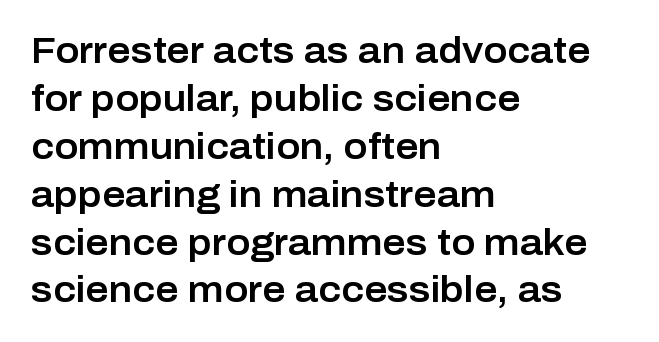
Just letters on the line, the space beneath them empty. This is roman type, the default non-slanted kind. Looks like regular typesetting: each glyph gets only the width it needs. Short note: letters normally spaced. This sample is left-justified, so line endings fall wherever the words run out. Vertical spacing — default.
